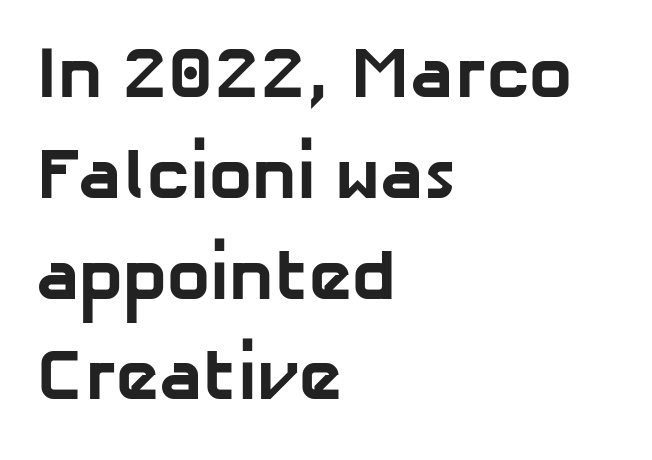
Q: Is the text bold? A: Yes.
Q: Is the typeface a serif or a sans-serif typeface? A: Sans-serif.
Q: Is the text underlined? A: No.
Q: How is the paragraph aligned? A: Left-aligned.
Q: Is the spacing between letters normal or unusually wide? A: Normal.
Q: Is the spacing between lines tight, normal or loose? A: Normal.
Q: Width (condensed, normal, or wide)? A: Normal.
Q: Stroke contrast? A: Low.
Q: x-height? A: Medium.
Q: Monospaced? A: No.
